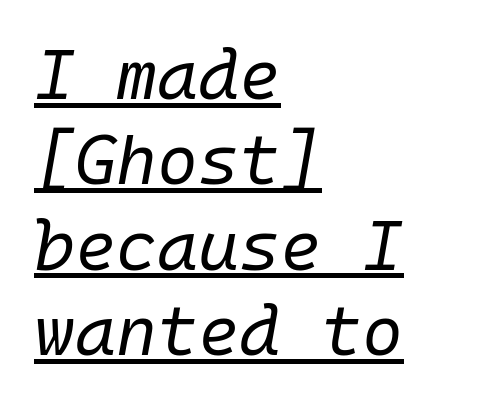
The words here are underlined. Would a proofreader flag this as italicized? Yes. Looks like terminal output: every glyph gets an equal slot. Each word holds together tightly as a unit, with standard inter-letter gaps.
